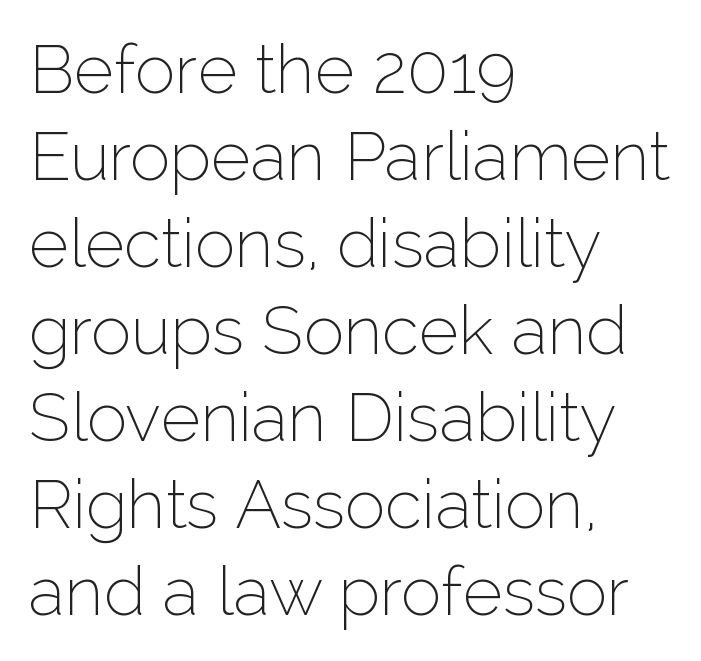
The image shows 68 px thin sans-serif type, upright; set left-aligned, normal line spacing (1.28x), normal letter spacing, not underlined; low stroke contrast and a medium x-height.
